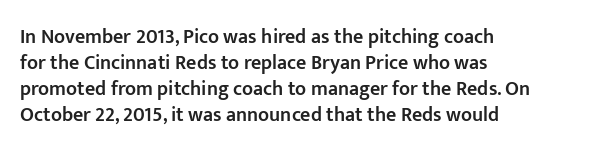
Q: Is the text bold? A: Semi-bold.
Q: Is the text italic (slanted)? A: No, it is upright.
Q: Is the text underlined? A: No.
Q: How is the paragraph aligned? A: Left-aligned.
Q: Is the spacing between letters normal or unusually wide? A: Normal.
Q: Is the spacing between lines tight, normal or loose? A: Normal.
